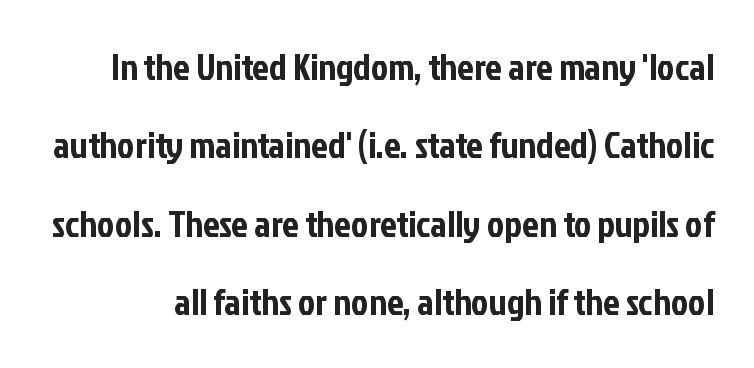
Q: Is the text italic (slanted)? A: No, it is upright.
Q: Is the typeface a serif or a sans-serif typeface? A: Sans-serif.
Q: Is the text underlined? A: No.
Q: Is the spacing between letters normal or unusually wide? A: Normal.
Q: Is the spacing between lines tight, normal or loose? A: Loose.
Q: Width (condensed, normal, or wide)? A: Condensed.
Q: Stroke contrast? A: Low.
Q: x-height? A: Medium.
Q: Monospaced? A: No.
